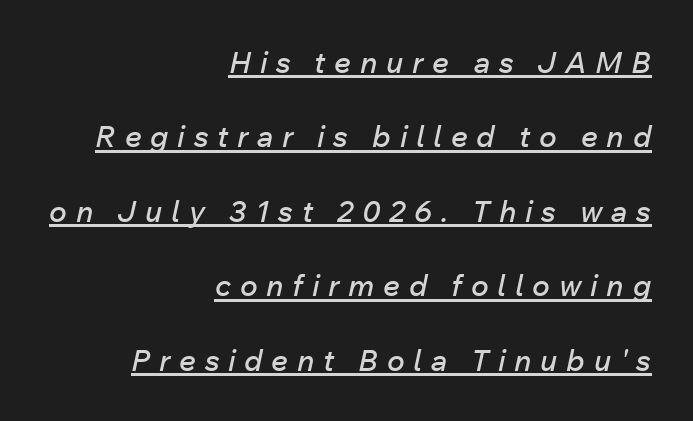
{"italic": "yes", "lean": "right", "slant_degrees": 12, "width": "normal", "stroke_contrast": "low", "x_height": "medium", "monospaced": "no", "underline": "yes", "align": "right", "line_spacing": "loose", "line_spacing_ratio": 2.48, "letter_spacing": "wide", "letter_spacing_em": 0.29, "glyph_px": 30}
